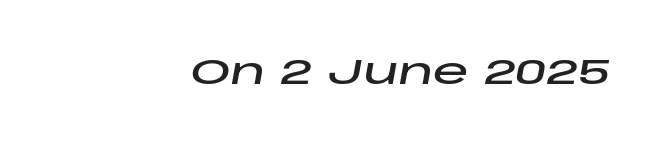
{"italic": "yes", "lean": "right", "slant_degrees": 10, "width": "wide", "stroke_contrast": "low", "x_height": "large", "monospaced": "no", "underline": "no", "letter_spacing": "normal", "letter_spacing_em": 0.0, "glyph_px": 36}
